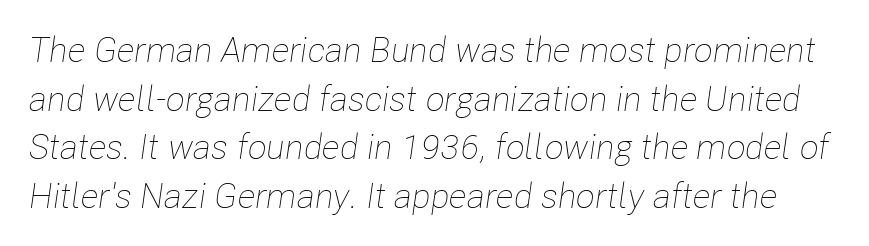
The image shows 35 px thin, condensed type, italic (leaning right); set normal line spacing (1.39x), normal letter spacing, not underlined; low stroke contrast and a medium x-height.
